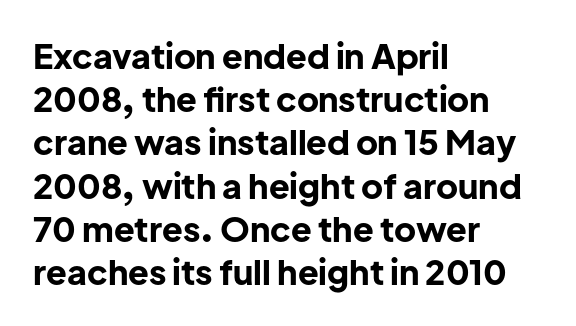
Inter-character spacing is left at the font's built-in metrics. Designer's note — italics off, roman on. Nope, no serifs anywhere on these letters. Glance below the letters and you will spot only blank space. Is there much room between lines? A standard amount, neither cramped nor airy. Proportional: the letters do not fall into vertical columns.
